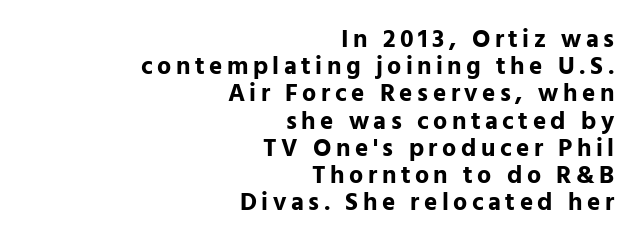
Q: Is the text bold? A: Yes.
Q: Is the text italic (slanted)? A: No, it is upright.
Q: Is the text underlined? A: No.
Q: How is the paragraph aligned? A: Right-aligned.
Q: Is the spacing between lines tight, normal or loose? A: Tight.
